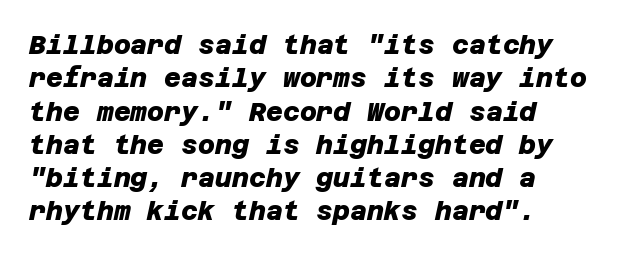
Strong, thick strokes mark this as bold type. Letter spacing: default. Successive baselines arrive at the customary interval. Beneath every word, the page is bare.
